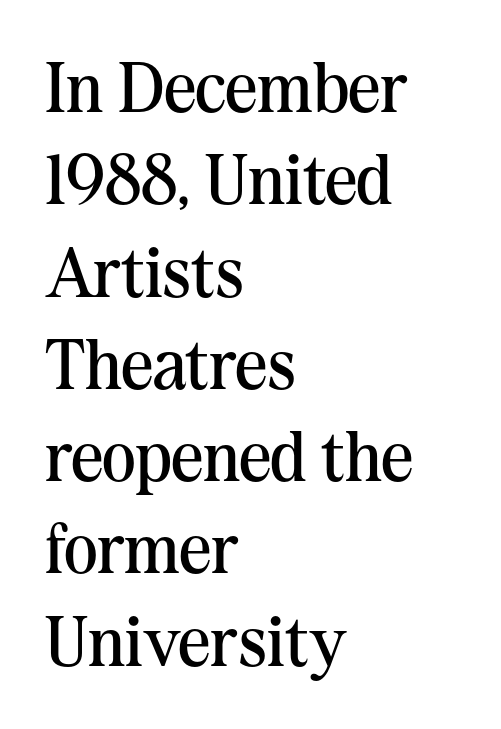
The image shows 71 px regular-weight serif type, upright; set left-aligned, normal line spacing (1.3x), normal letter spacing, not underlined; medium stroke contrast and a medium x-height.
